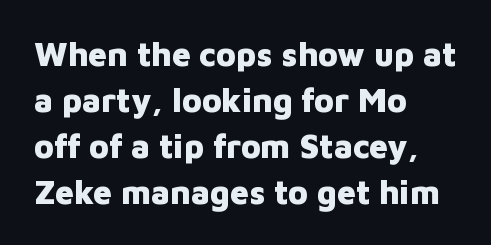
Q: Is the text bold? A: Yes.
Q: Is the text italic (slanted)? A: No, it is upright.
Q: Is the typeface a serif or a sans-serif typeface? A: Sans-serif.
Q: Is the text underlined? A: No.
Q: How is the paragraph aligned? A: Left-aligned.
Q: Is the spacing between letters normal or unusually wide? A: Normal.
Q: Is the spacing between lines tight, normal or loose? A: Normal.
Q: Width (condensed, normal, or wide)? A: Normal.
Q: Stroke contrast? A: Low.
Q: x-height? A: Medium.
Q: Monospaced? A: No.
